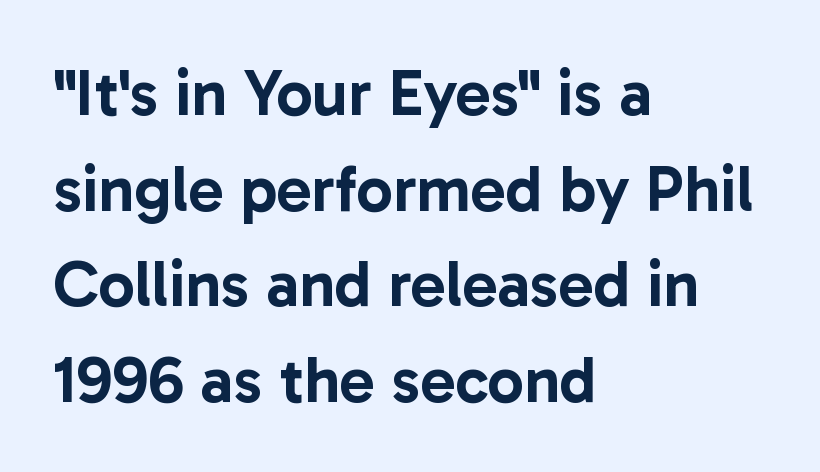
{"serif": "no", "italic": "no", "width": "normal", "stroke_contrast": "low", "x_height": "medium", "monospaced": "no", "underline": "no", "align": "left", "line_spacing": "normal", "line_spacing_ratio": 1.47, "letter_spacing": "normal", "letter_spacing_em": 0.0, "glyph_px": 65}
